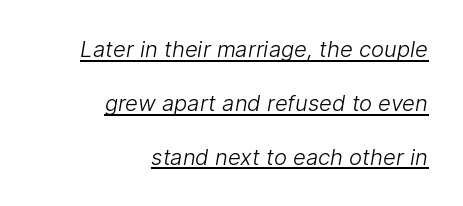
{"bold": "no", "underline": "yes", "align": "right", "line_spacing": "loose", "line_spacing_ratio": 2.45, "letter_spacing": "normal", "letter_spacing_em": 0.0, "glyph_px": 22}
